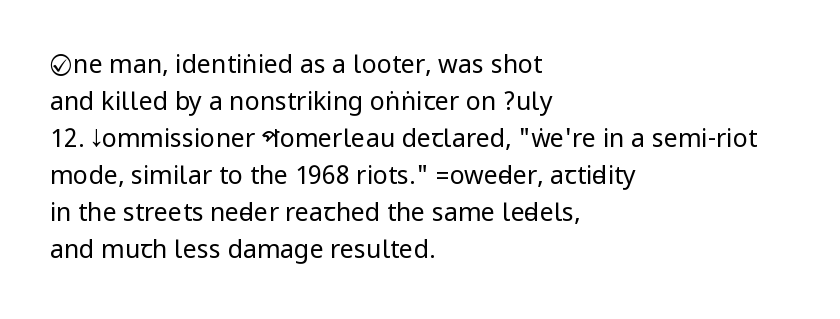
{"italic": "no", "bold": "no", "underline": "no", "align": "left", "line_spacing": "normal", "line_spacing_ratio": 1.48, "letter_spacing": "normal", "letter_spacing_em": 0.0, "glyph_px": 25}
